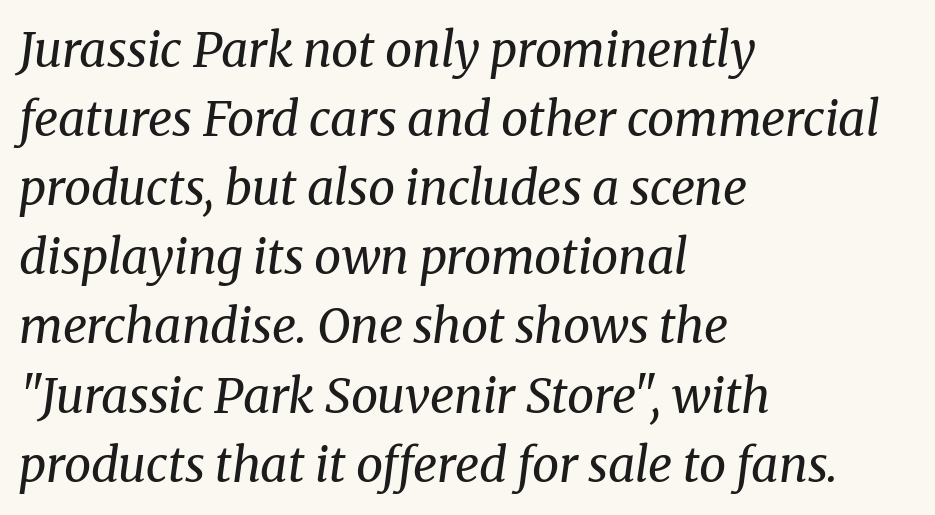
{"serif": "yes", "italic": "yes", "lean": "right", "slant_degrees": 8, "bold": "no", "weight": "regular", "width": "normal", "stroke_contrast": "medium", "x_height": "medium", "monospaced": "no", "underline": "no", "align": "left", "line_spacing": "normal", "line_spacing_ratio": 1.44, "letter_spacing": "normal", "letter_spacing_em": 0.0, "glyph_px": 48}
